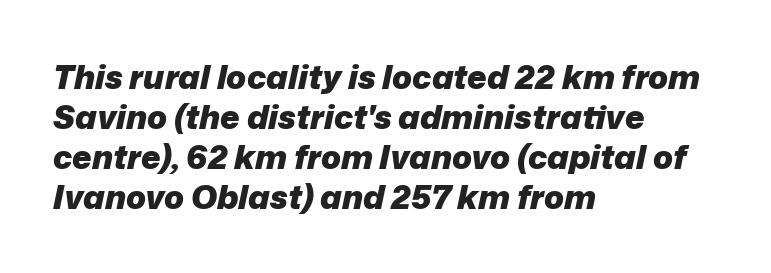
The letterforms sit shoulder to shoulder at normal distance. The strip under each line holds only bare page. These words are printed bold, with thick strokes throughout. Yep, that's italic — everything's leaning. The passage shown is typed in a proportional face where columns would drift.
